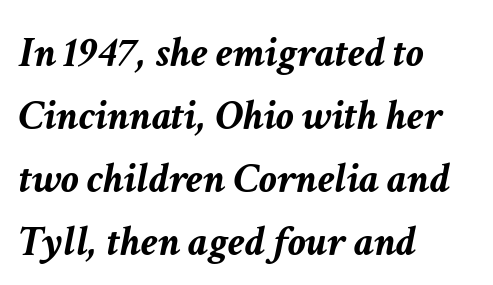
Q: Is the text bold? A: Yes.
Q: Is the text italic (slanted)? A: Yes, it leans right by about 11 degrees.
Q: Is the text underlined? A: No.
Q: How is the paragraph aligned? A: Left-aligned.
Q: Is the spacing between letters normal or unusually wide? A: Normal.
Q: Is the spacing between lines tight, normal or loose? A: Normal.
Q: Width (condensed, normal, or wide)? A: Normal.
Q: Stroke contrast? A: Low.
Q: x-height? A: Medium.
Q: Monospaced? A: No.
